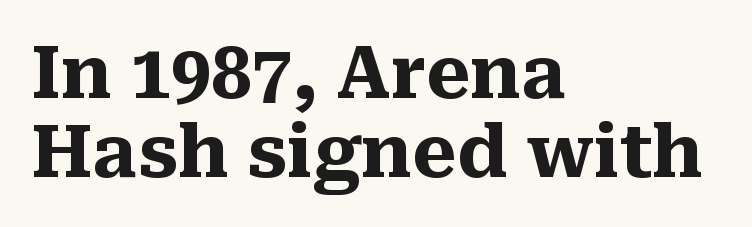
The rendering uses natural spacing where letterforms have individual widths. Rule under the text: the space is simply empty. The passage shown is emphatically bold. A roman cut, with each character standing at attention. Students, note that the glyphs here touch the page at normal intervals. Notice how the passage keeps a crisp vertical edge on the left only.
